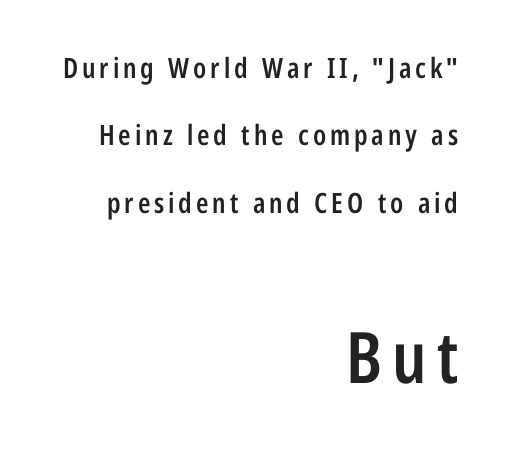
Check where the strokes stop: nothing finishes them off — pure sans. Which chunk is bigger? The second one — the bottom block dwarfs the top. A roman cut, with each character standing at attention. The area under the type is left untouched. One-word summary of the alignment: right.
